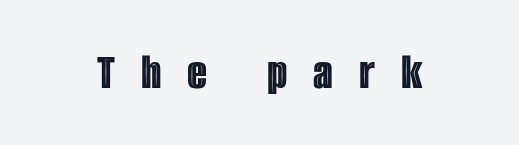
The image shows 52 px condensed type, upright; set centered, unusually wide letter spacing (+0.5 em), not underlined; a large x-height.
